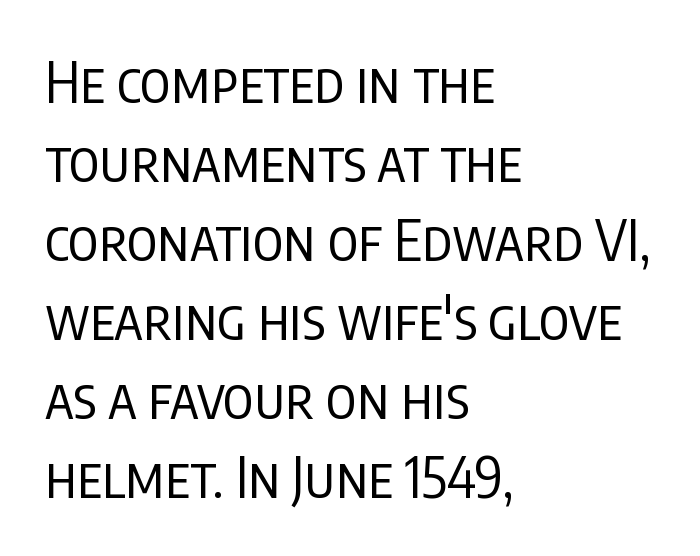
Tall strokes in this sample are plumb rather than angled. Glance below the letters and you will spot only blank space. The font is comparable to plain body text, perhaps lighter. Does the type have serifs? No, each stem ends abruptly. Glyph-to-glyph distance matches everyday printed text. This block has exactly the height ordinary leading produces.
